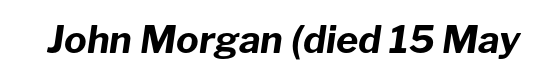
Quick note: italic. Bold? Absolutely — the strokes are thick and heavy. The gap between lines stays unmarked. Each word holds together tightly as a unit, with standard inter-letter gaps.
